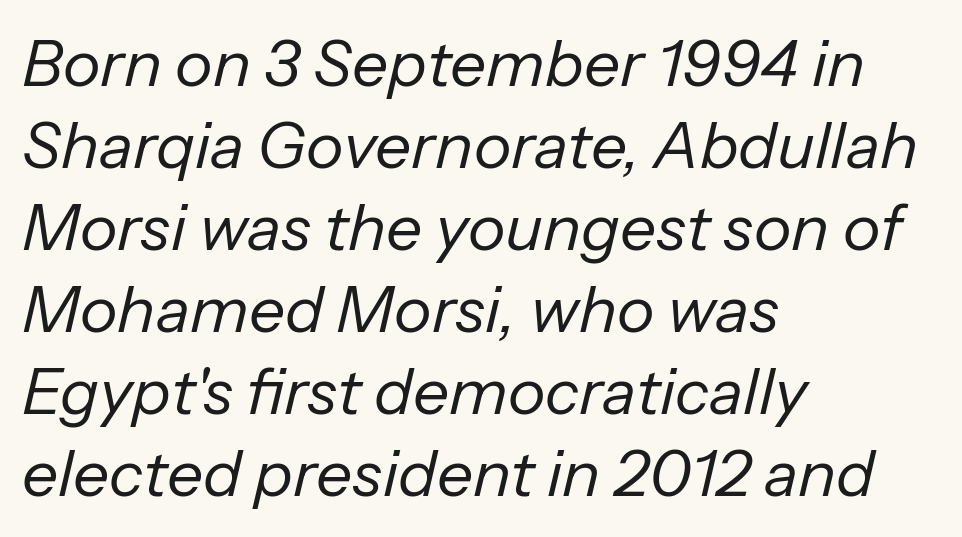
Stroke thickness stays within the range of a standard reading face or lighter. Plain, unruled lines of type. These lines are rendered in a variable-pitch font. A typesetter would call this leading conventional body-copy spacing.
